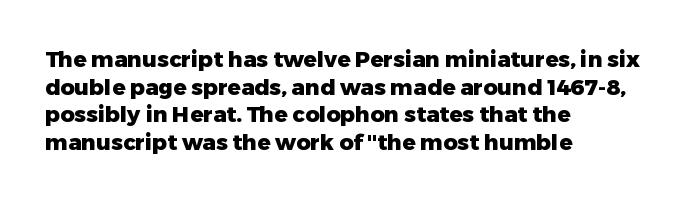
The image shows 22 px bold type, upright; set left-aligned, normal line spacing (1.26x), normal letter spacing, not underlined.
